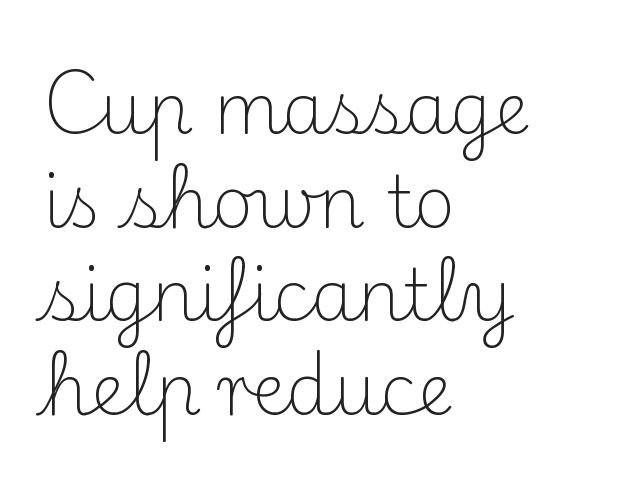
{"serif": "yes", "italic": "no", "bold": "no", "weight": "light", "width": "normal", "stroke_contrast": "medium", "x_height": "small", "monospaced": "no", "underline": "no", "align": "left", "line_spacing": "normal", "line_spacing_ratio": 1.32, "letter_spacing": "normal", "letter_spacing_em": 0.0, "glyph_px": 71}
